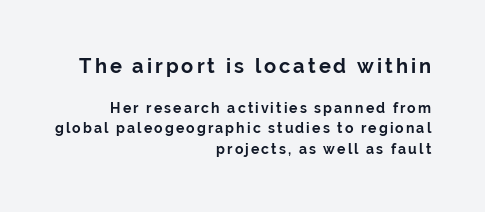
The foot of each line stays bare and open. The font's upright variant was chosen for this text. Is the type bold? Yes — the strokes are clearly thick and heavy. Visually, the top section dominates because its glyphs are scaled up.
